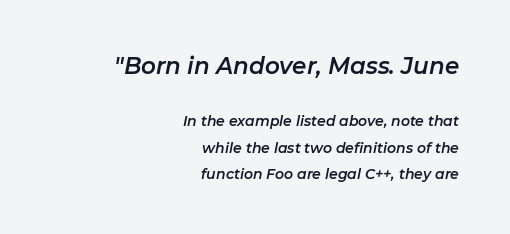
The image shows 23 px text type, italic (leaning right); set right-aligned, line spacing 1.87x, normal letter spacing, not underlined; the first (top) block is 1.64x larger.
